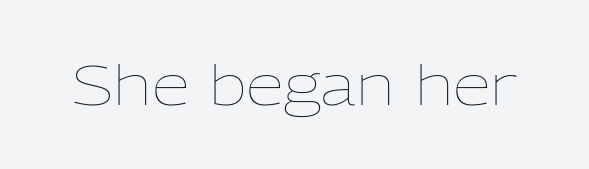
The image shows 55 px thin type, upright; set normal letter spacing, not underlined; low stroke contrast and a medium x-height.
